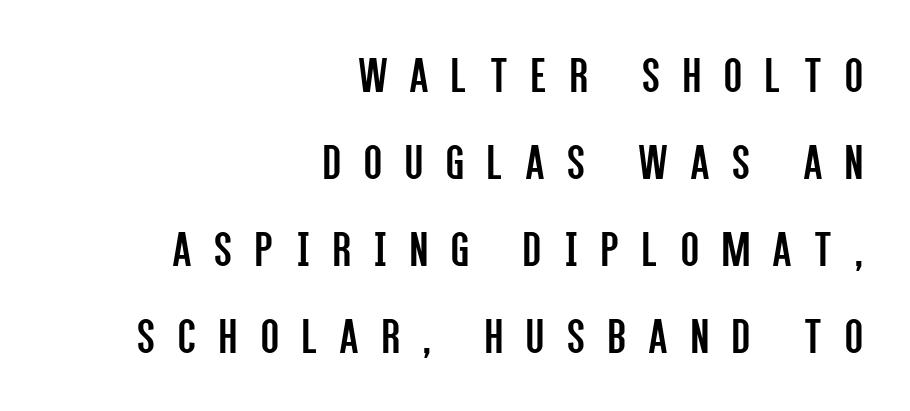
{"serif": "no", "italic": "no", "bold": "no", "weight": "regular", "width": "condensed", "stroke_contrast": "low", "x_height": "large", "monospaced": "no", "underline": "no", "align": "right", "line_spacing": "normal", "line_spacing_ratio": 1.67, "letter_spacing": "wide", "letter_spacing_em": 0.45, "glyph_px": 52}
